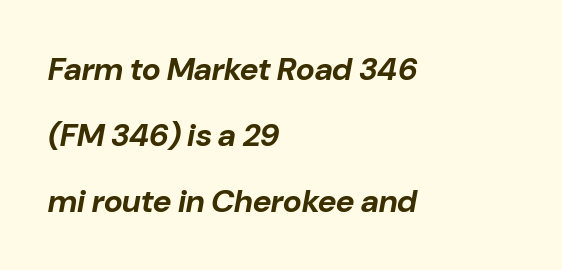
The image shows 32 px bold type, italic (leaning right); set left-aligned, loose line spacing (2.06x), normal letter spacing, not underlined; low stroke contrast and a medium x-height.
